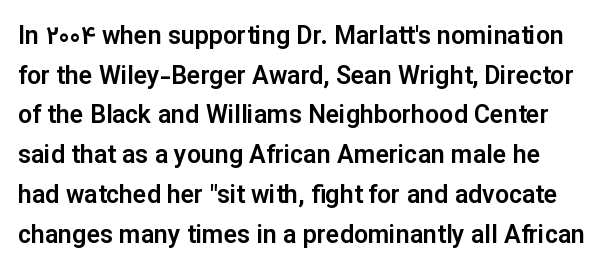
The image shows 25 px text type, upright; set normal line spacing (1.59x), normal letter spacing, not underlined.
